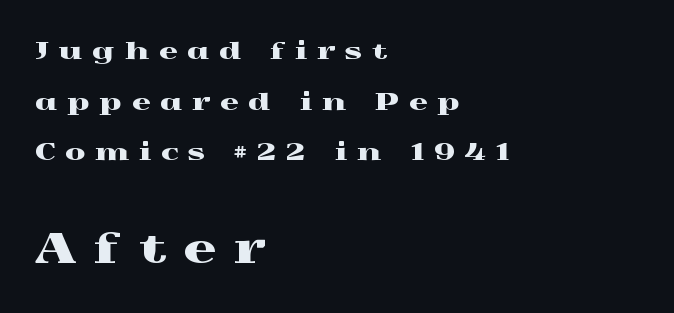
{"serif": "yes", "italic": "no", "width": "wide", "x_height": "medium", "monospaced": "no", "underline": "no", "align": "left", "line_spacing": "loose", "line_spacing_ratio": 2.2, "letter_spacing": "wide", "letter_spacing_em": 0.44, "larger_block": "second", "size_ratio": 1.78, "glyph_px": 41}
